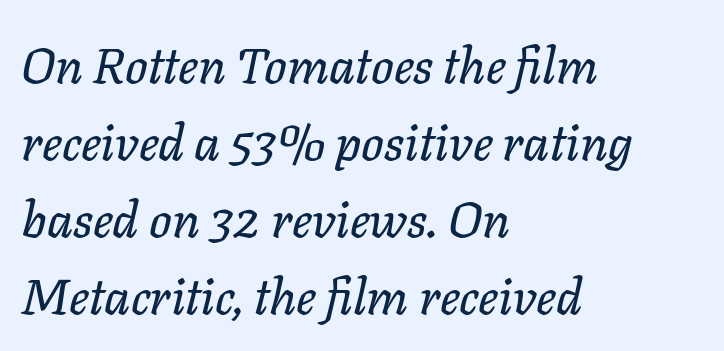
Q: Is the text italic (slanted)? A: Yes, it leans right by about 11 degrees.
Q: Is the text underlined? A: No.
Q: How is the paragraph aligned? A: Left-aligned.
Q: Is the spacing between letters normal or unusually wide? A: Normal.
Q: Is the spacing between lines tight, normal or loose? A: Normal.
Q: Width (condensed, normal, or wide)? A: Normal.
Q: Stroke contrast? A: Low.
Q: x-height? A: Medium.
Q: Monospaced? A: No.
